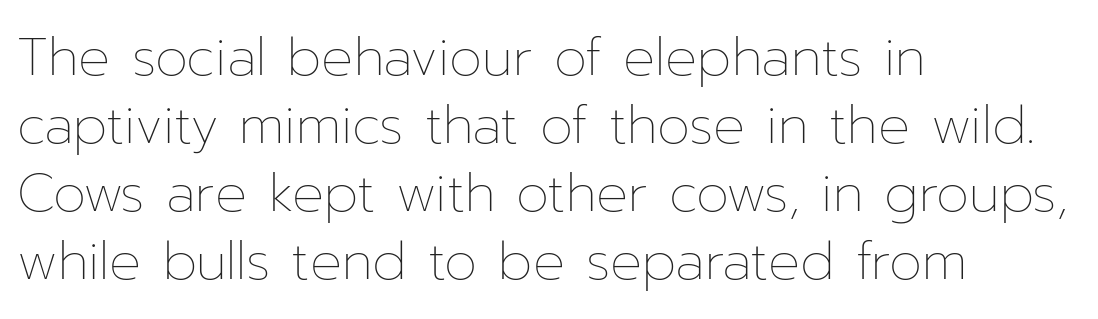
The image shows 53 px thin type, upright; set left-aligned, normal line spacing (1.28x), normal letter spacing, not underlined; low stroke contrast and a medium x-height.
